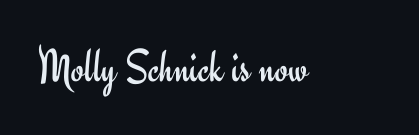
Just letters on the line, the space beneath them empty. The gaps between neighbouring characters are ordinary and unremarkable. Proportional: the letters do not fall into vertical columns. To sum up the face: it is a sans, with no serifs.
